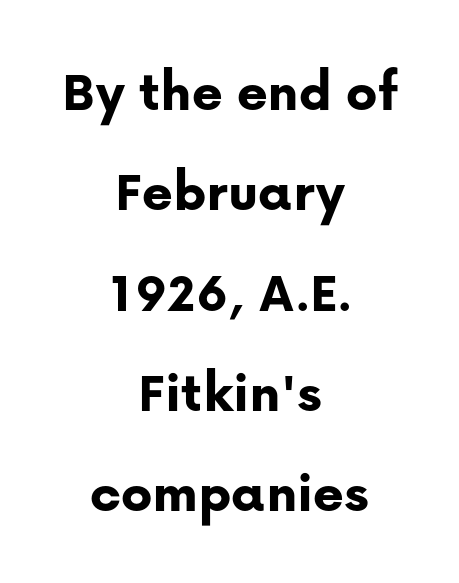
Q: Is the text bold? A: Yes.
Q: Is the text italic (slanted)? A: No, it is upright.
Q: Is the typeface a serif or a sans-serif typeface? A: Sans-serif.
Q: Is the text underlined? A: No.
Q: How is the paragraph aligned? A: Centered.
Q: Is the spacing between letters normal or unusually wide? A: Normal.
Q: Is the spacing between lines tight, normal or loose? A: Normal.
Q: Width (condensed, normal, or wide)? A: Normal.
Q: Stroke contrast? A: Low.
Q: x-height? A: Medium.
Q: Monospaced? A: No.
